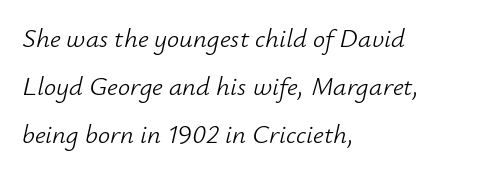
Q: Is the text bold? A: No.
Q: Is the text italic (slanted)? A: Yes, it leans right by about 12 degrees.
Q: Is the text underlined? A: No.
Q: How is the paragraph aligned? A: Left-aligned.
Q: Is the spacing between letters normal or unusually wide? A: Normal.
